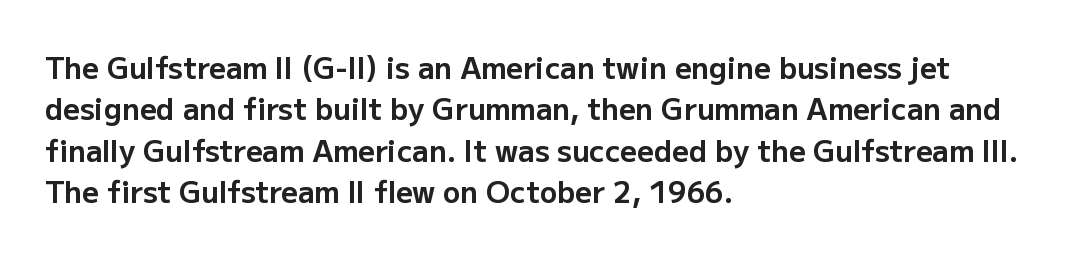
Q: Is the text bold? A: Yes.
Q: Is the text italic (slanted)? A: No, it is upright.
Q: Is the typeface a serif or a sans-serif typeface? A: Sans-serif.
Q: Is the text underlined? A: No.
Q: How is the paragraph aligned? A: Left-aligned.
Q: Is the spacing between letters normal or unusually wide? A: Normal.
Q: Is the spacing between lines tight, normal or loose? A: Normal.
Q: Width (condensed, normal, or wide)? A: Normal.
Q: Stroke contrast? A: Low.
Q: x-height? A: Medium.
Q: Monospaced? A: No.
